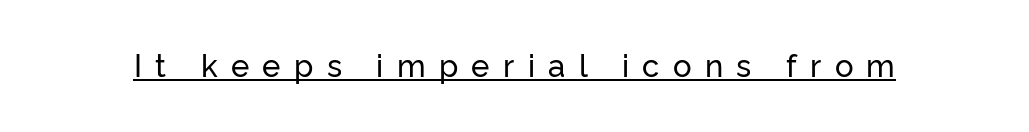
Q: Is the text italic (slanted)? A: No, it is upright.
Q: Is the typeface a serif or a sans-serif typeface? A: Sans-serif.
Q: Is the text underlined? A: Yes.
Q: Is the spacing between letters normal or unusually wide? A: Unusually wide.
Q: Width (condensed, normal, or wide)? A: Normal.
Q: Stroke contrast? A: Low.
Q: x-height? A: Medium.
Q: Monospaced? A: No.
